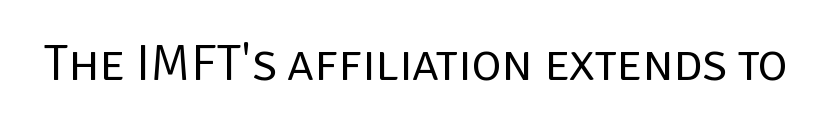
Q: Is the text bold? A: No.
Q: Is the text italic (slanted)? A: No, it is upright.
Q: Is the typeface a serif or a sans-serif typeface? A: Sans-serif.
Q: Is the text underlined? A: No.
Q: Is the spacing between letters normal or unusually wide? A: Normal.
Q: Width (condensed, normal, or wide)? A: Normal.
Q: Stroke contrast? A: Low.
Q: x-height? A: Large.
Q: Monospaced? A: No.
